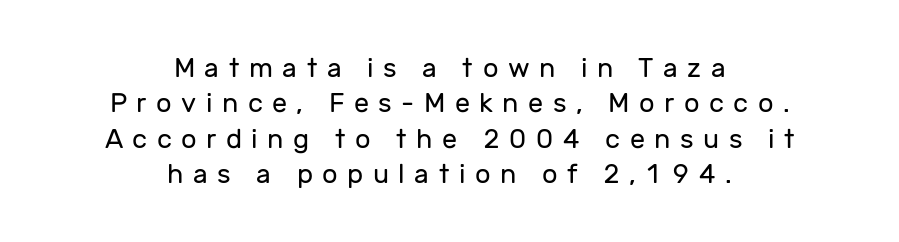
Q: Is the text bold? A: No.
Q: Is the text italic (slanted)? A: No, it is upright.
Q: Is the text underlined? A: No.
Q: How is the paragraph aligned? A: Centered.
Q: Is the spacing between letters normal or unusually wide? A: Unusually wide.
Q: Is the spacing between lines tight, normal or loose? A: Normal.
